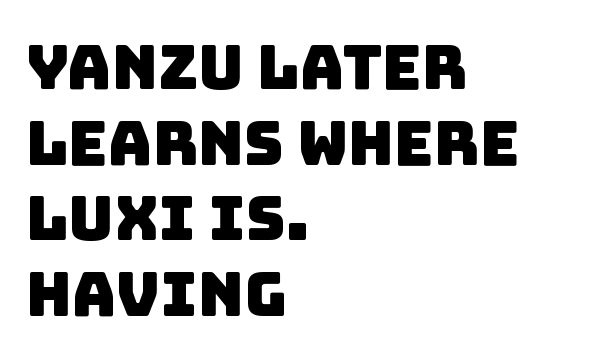
{"serif": "no", "width": "normal", "stroke_contrast": "low", "x_height": "large", "monospaced": "no", "underline": "no", "align": "left", "line_spacing_ratio": 1.24, "letter_spacing": "normal", "letter_spacing_em": 0.0, "glyph_px": 61}
